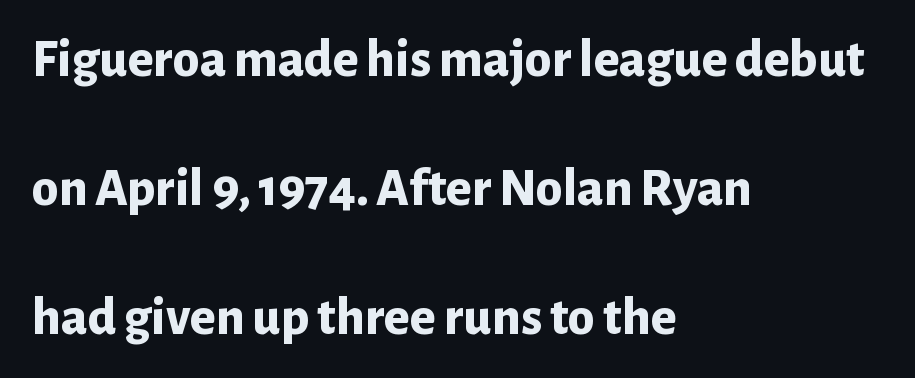
{"serif": "no", "italic": "no", "bold": "yes", "weight": "bold", "width": "normal", "stroke_contrast": "low", "x_height": "medium", "monospaced": "no", "underline": "no", "align": "left", "line_spacing": "loose", "line_spacing_ratio": 2.39, "letter_spacing": "normal", "letter_spacing_em": 0.0, "glyph_px": 54}
